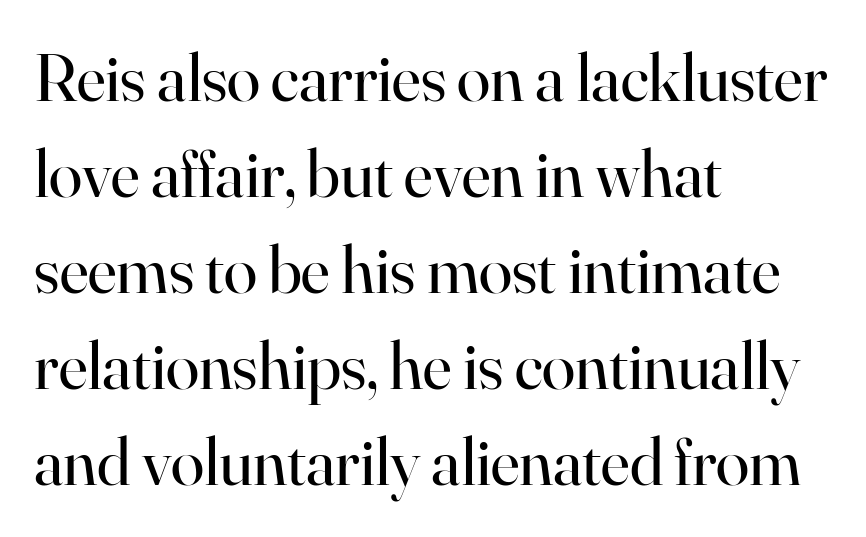
The image shows 68 px regular-weight serif type, upright; set left-aligned, normal line spacing (1.41x), normal letter spacing, not underlined; high stroke contrast and a small x-height.
